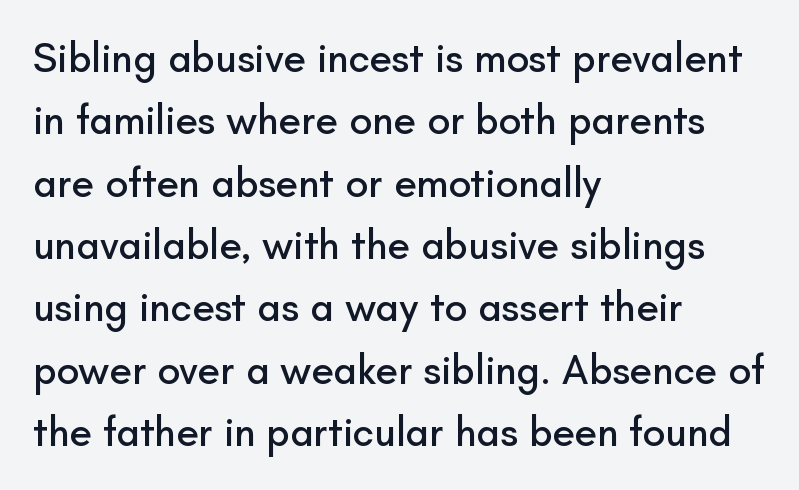
Q: Is the text italic (slanted)? A: No, it is upright.
Q: Is the typeface a serif or a sans-serif typeface? A: Sans-serif.
Q: Is the text underlined? A: No.
Q: How is the paragraph aligned? A: Left-aligned.
Q: Is the spacing between letters normal or unusually wide? A: Normal.
Q: Is the spacing between lines tight, normal or loose? A: Normal.
Q: Width (condensed, normal, or wide)? A: Normal.
Q: Stroke contrast? A: Low.
Q: x-height? A: Small.
Q: Monospaced? A: No.
